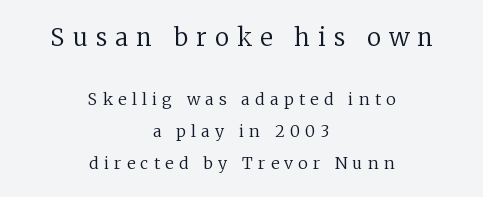
The image shows 24 px text type, upright; set centered, loose line spacing (2.0x), unusually wide letter spacing (+0.34 em), not underlined; the first (top) block is 1.5x larger.
